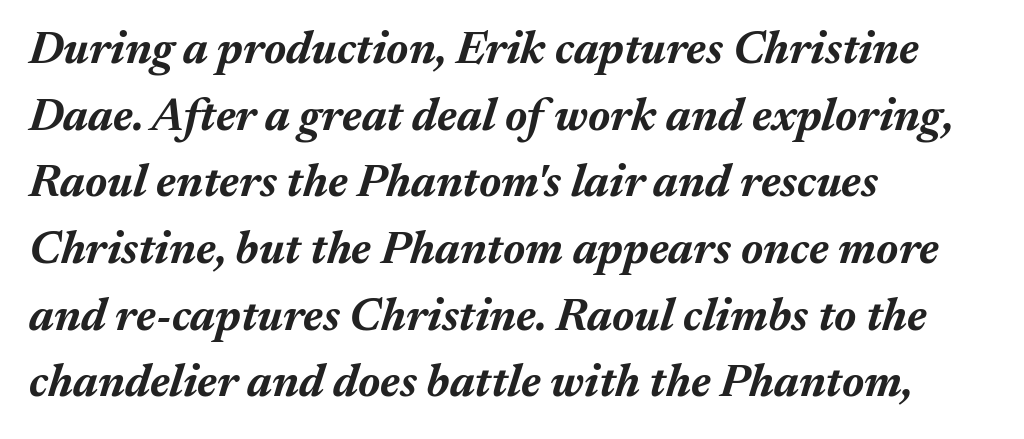
{"italic": "yes", "lean": "right", "slant_degrees": 17, "bold": "yes", "weight": "bold", "width": "normal", "stroke_contrast": "medium", "x_height": "medium", "monospaced": "no", "underline": "no", "align": "left", "line_spacing": "normal", "line_spacing_ratio": 1.45, "letter_spacing": "normal", "letter_spacing_em": 0.0, "glyph_px": 46}
